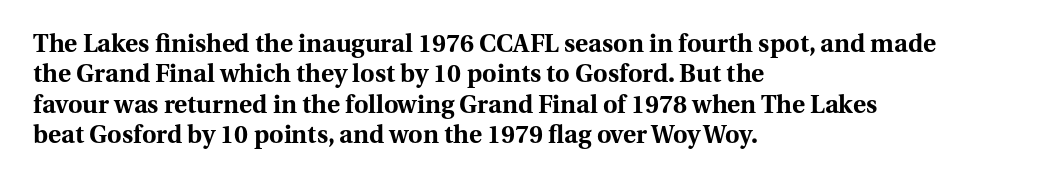
Q: Is the text bold? A: Yes.
Q: Is the text italic (slanted)? A: No, it is upright.
Q: Is the text underlined? A: No.
Q: How is the paragraph aligned? A: Left-aligned.
Q: Is the spacing between letters normal or unusually wide? A: Normal.
